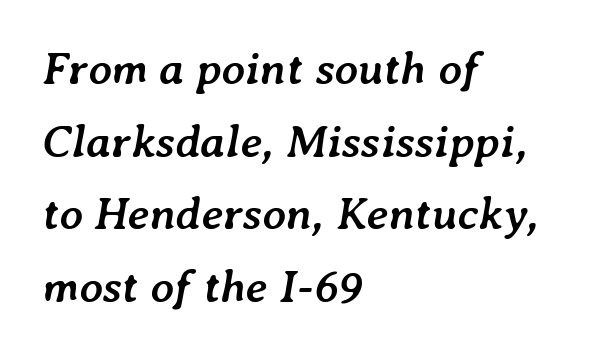
The baseline area is clear. You could not count columns in this text — the font is proportionally spaced. The lines are quadded left. The rendering uses a moderate line-height, typical for paragraphs. Quick note: italic. Emphasis by weight is at full strength: bold.
